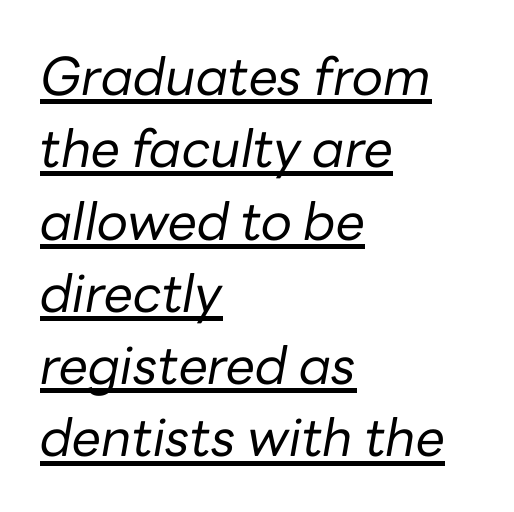
The image shows 52 px regular-weight type, italic (leaning right); set left-aligned, normal line spacing (1.39x), normal letter spacing, underlined; low stroke contrast and a medium x-height.
